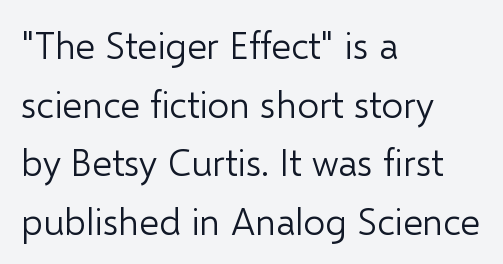
No extra ink here — the face is not bold. Successive baselines arrive at the customary interval. Varying glyph widths throughout — classic text-font behaviour. The lettering holds an erect, upright posture throughout.
